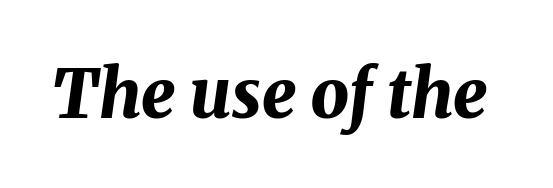
The image shows 68 px bold type, italic (leaning right); set normal letter spacing, not underlined; medium stroke contrast and a medium x-height.
